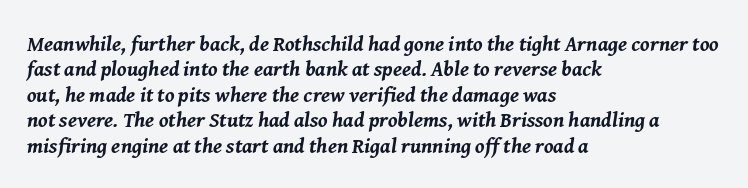
Q: Is the text bold? A: Yes.
Q: Is the text italic (slanted)? A: Yes, it leans right by about 8 degrees.
Q: Is the text underlined? A: No.
Q: How is the paragraph aligned? A: Left-aligned.
Q: Is the spacing between letters normal or unusually wide? A: Normal.
